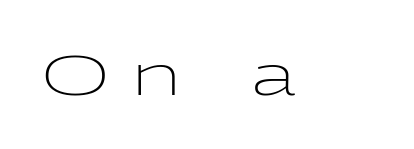
{"serif": "no", "italic": "no", "bold": "no", "weight": "light", "width": "wide", "stroke_contrast": "low", "x_height": "medium", "monospaced": "no", "underline": "no", "letter_spacing": "wide", "letter_spacing_em": 0.41, "glyph_px": 55}
